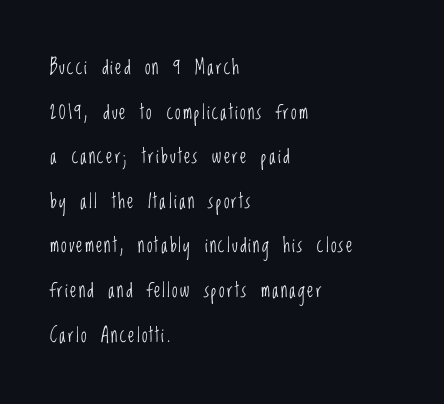
The image shows 20 px text type, upright; set left-aligned, loose line spacing (2.23x), not underlined.
